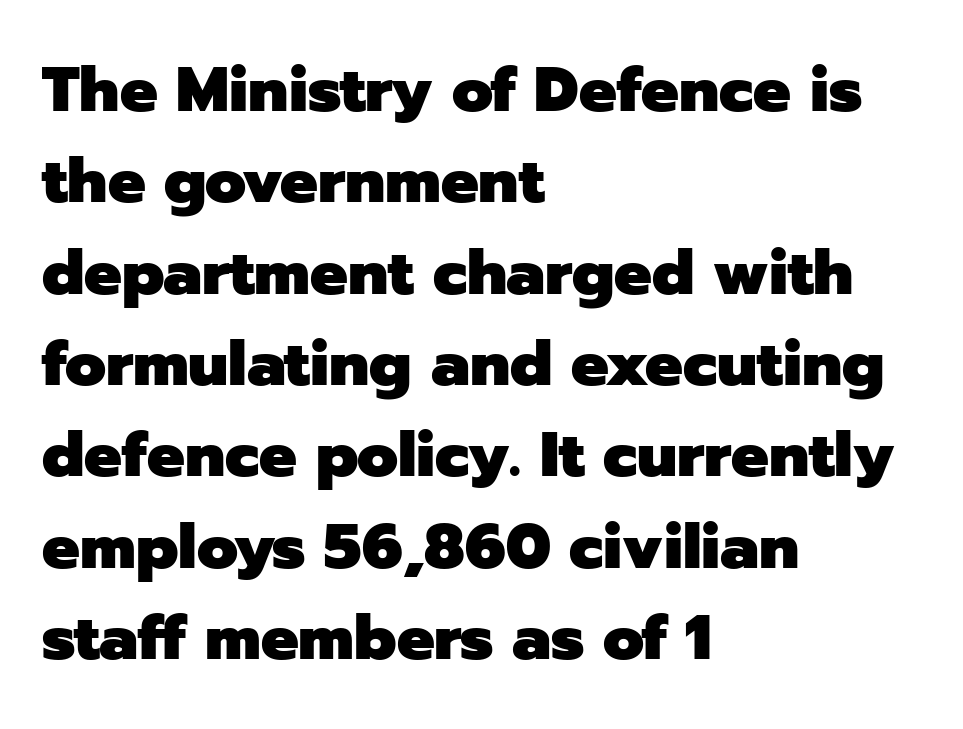
Type style note: lacks serifs. Letters rest on an invisible, unmarked baseline. Regarding leading, the lines here are spaced in the standard way. The passage shown is typed in a proportional face where columns would drift.
